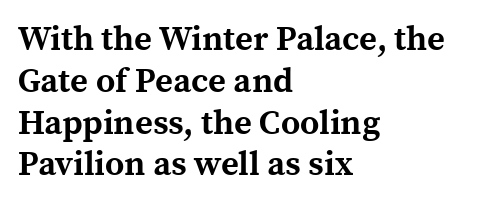
{"serif": "yes", "italic": "no", "bold": "yes", "weight": "bold", "width": "normal", "x_height": "medium", "monospaced": "no", "underline": "no", "align": "left", "line_spacing_ratio": 1.23, "letter_spacing": "normal", "letter_spacing_em": 0.0, "glyph_px": 34}
